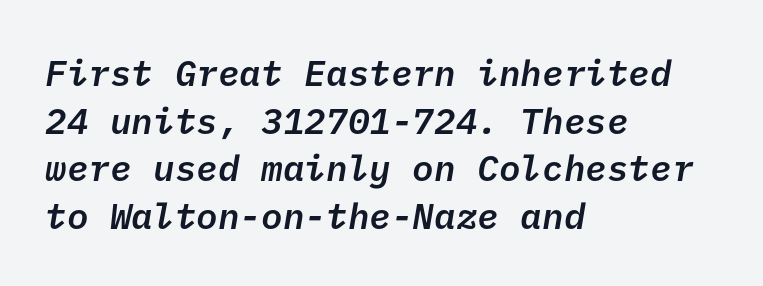
{"serif": "no", "bold": "semi", "weight": "semibold", "width": "normal", "stroke_contrast": "low", "x_height": "medium", "underline": "no", "align": "left", "line_spacing": "normal", "line_spacing_ratio": 1.32, "letter_spacing": "normal", "letter_spacing_em": 0.0, "glyph_px": 36}
